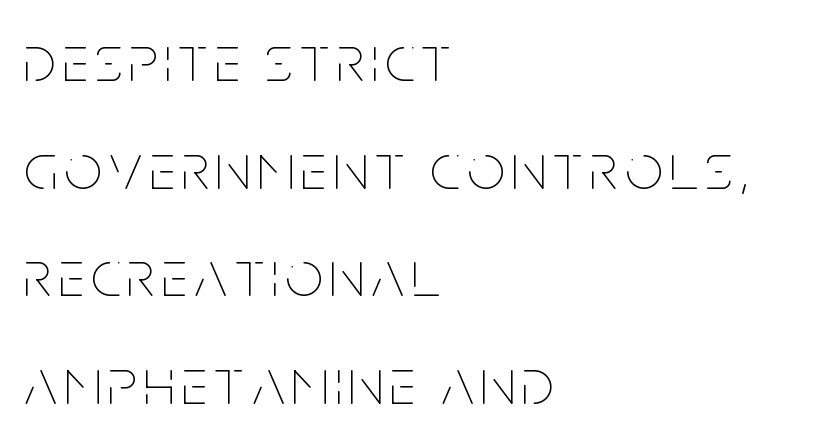
{"italic": "no", "bold": "no", "weight": "thin", "width": "condensed", "stroke_contrast": "low", "x_height": "large", "monospaced": "no", "underline": "no", "align": "left", "line_spacing": "normal", "line_spacing_ratio": 1.63, "glyph_px": 66}
